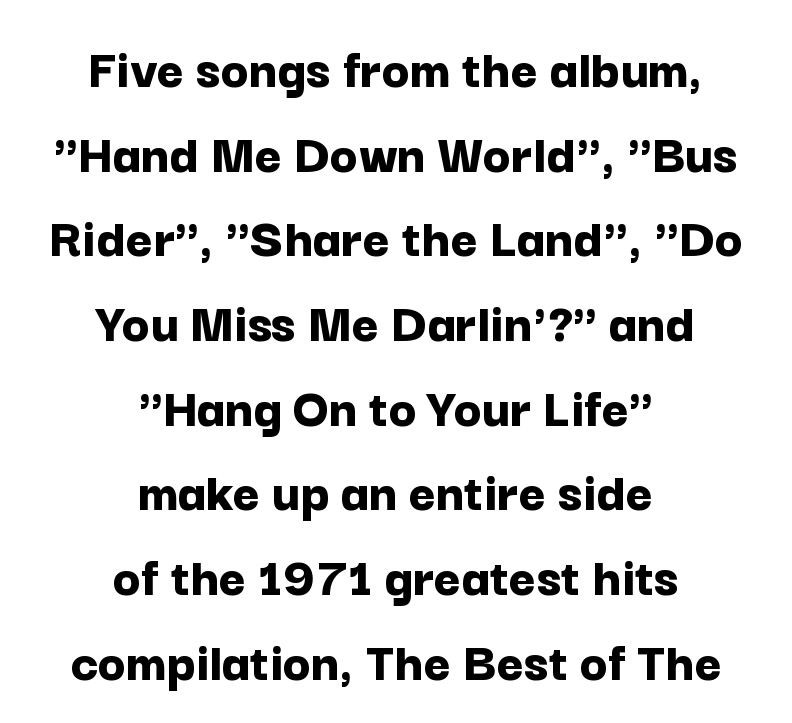
The image shows 58 px bold sans-serif type, upright; set centered, normal line spacing (1.46x), normal letter spacing, not underlined; low stroke contrast and a medium x-height.
